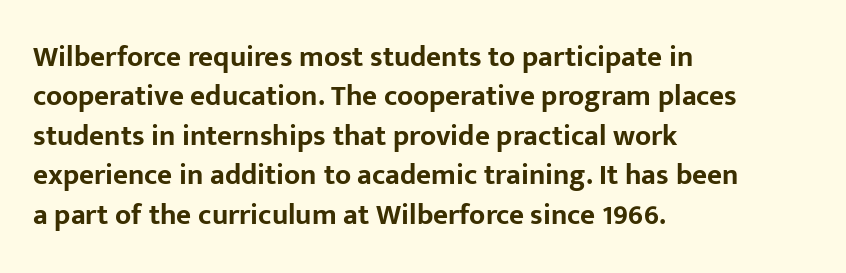
Q: Is the text bold? A: Yes.
Q: Is the text italic (slanted)? A: No, it is upright.
Q: Is the typeface a serif or a sans-serif typeface? A: Sans-serif.
Q: Is the text underlined? A: No.
Q: How is the paragraph aligned? A: Left-aligned.
Q: Is the spacing between letters normal or unusually wide? A: Normal.
Q: Is the spacing between lines tight, normal or loose? A: Normal.
Q: Width (condensed, normal, or wide)? A: Normal.
Q: Stroke contrast? A: Low.
Q: x-height? A: Medium.
Q: Monospaced? A: No.
